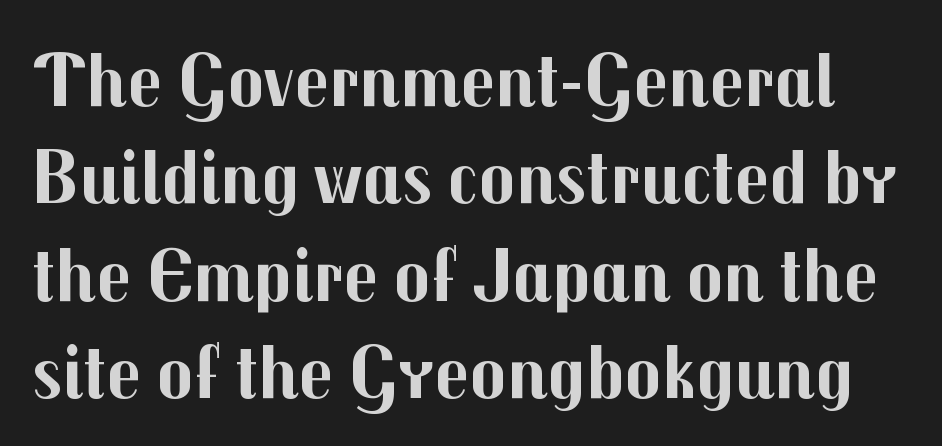
Leading matches the norm, producing a regular column. Weight: bold. The passage shown is not underscored anywhere. Is the letter spacing exaggerated? No — it looks like the ordinary default.
